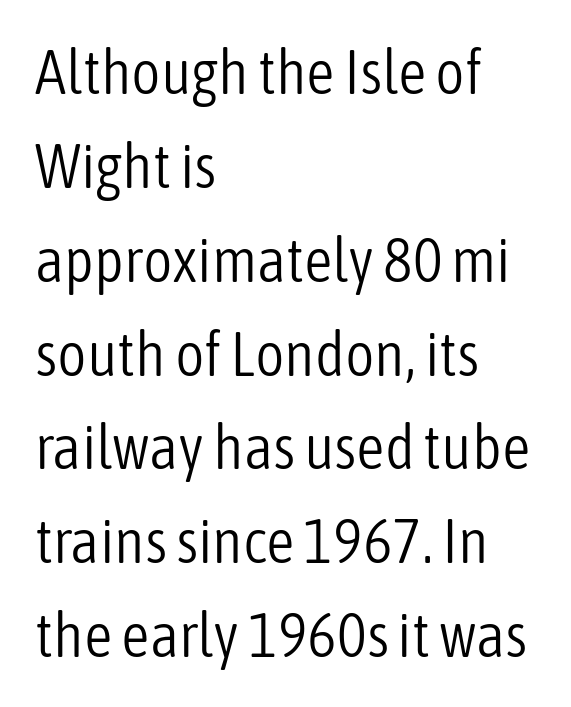
{"serif": "no", "italic": "no", "bold": "no", "weight": "light", "width": "condensed", "stroke_contrast": "low", "x_height": "medium", "monospaced": "no", "underline": "no", "align": "left", "line_spacing": "normal", "line_spacing_ratio": 1.49, "letter_spacing": "normal", "letter_spacing_em": 0.0, "glyph_px": 63}
